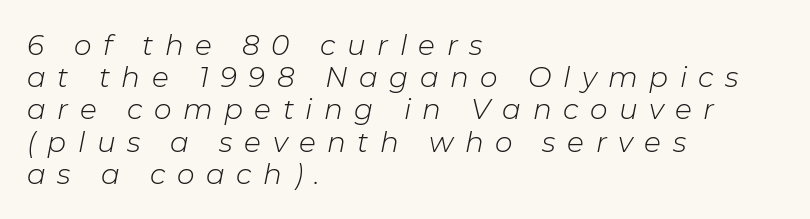
The image shows 28 px light type, italic (leaning right); set left-aligned, tight line spacing (1.15x), unusually wide letter spacing (+0.41 em), not underlined; low stroke contrast and a medium x-height.
